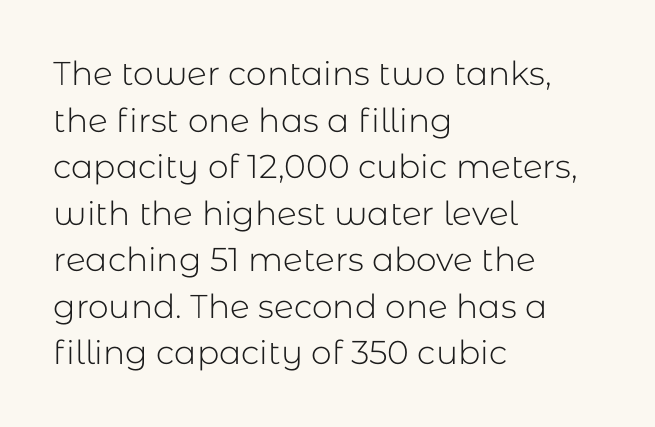
Q: Is the text bold? A: No.
Q: Is the text italic (slanted)? A: No, it is upright.
Q: Is the typeface a serif or a sans-serif typeface? A: Sans-serif.
Q: Is the text underlined? A: No.
Q: How is the paragraph aligned? A: Left-aligned.
Q: Is the spacing between letters normal or unusually wide? A: Normal.
Q: Is the spacing between lines tight, normal or loose? A: Normal.
Q: Width (condensed, normal, or wide)? A: Normal.
Q: Stroke contrast? A: Low.
Q: x-height? A: Medium.
Q: Monospaced? A: No.
